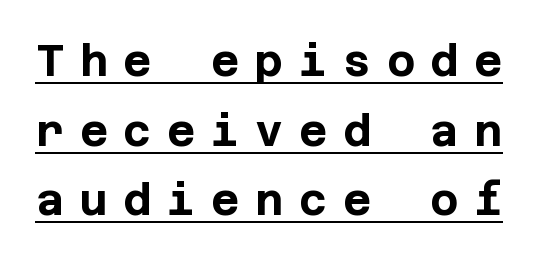
The image shows 43 px bold sans-serif type, upright; set normal line spacing (1.62x), unusually wide letter spacing (+0.37 em), underlined; low stroke contrast and a large x-height.
